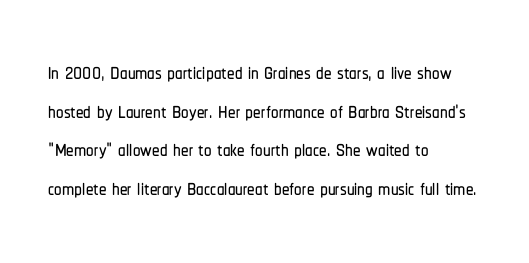
Q: Is the text italic (slanted)? A: No, it is upright.
Q: Is the typeface a serif or a sans-serif typeface? A: Sans-serif.
Q: Is the text underlined? A: No.
Q: How is the paragraph aligned? A: Left-aligned.
Q: Is the spacing between letters normal or unusually wide? A: Normal.
Q: Is the spacing between lines tight, normal or loose? A: Normal.
Q: Width (condensed, normal, or wide)? A: Condensed.
Q: Stroke contrast? A: Low.
Q: x-height? A: Medium.
Q: Monospaced? A: No.
